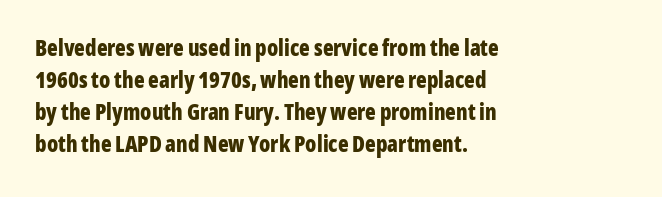
These lines were composed using upright roman letters. Bare-footed words on every line. The vertical gap from one line to the next is medium. Leftover space on each line is placed entirely after the last word. The line texture is even and compact thanks to regular tracking.
